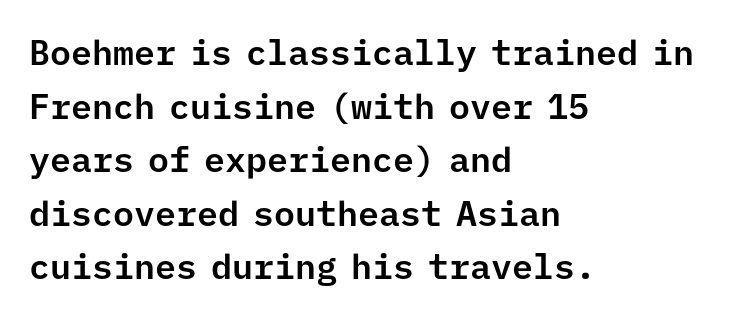
Q: Is the text italic (slanted)? A: No, it is upright.
Q: Is the typeface a serif or a sans-serif typeface? A: Sans-serif.
Q: Is the text underlined? A: No.
Q: How is the paragraph aligned? A: Left-aligned.
Q: Is the spacing between letters normal or unusually wide? A: Normal.
Q: Is the spacing between lines tight, normal or loose? A: Normal.
Q: Width (condensed, normal, or wide)? A: Normal.
Q: Stroke contrast? A: Low.
Q: x-height? A: Medium.
Q: Monospaced? A: Yes.
